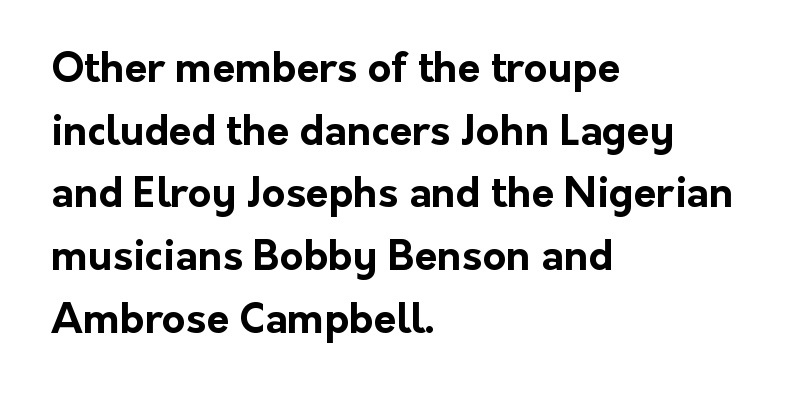
The image shows 41 px bold sans-serif type, upright; set left-aligned, normal line spacing (1.53x), normal letter spacing, not underlined; low stroke contrast and a medium x-height.
